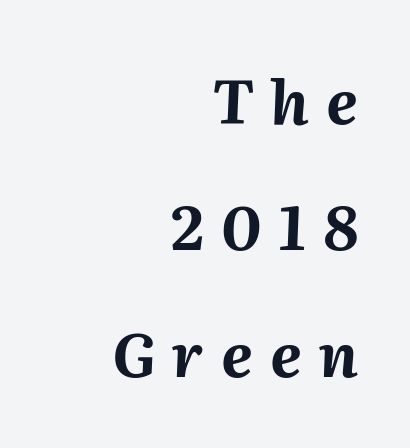
Q: Is the text bold? A: Yes.
Q: Is the text italic (slanted)? A: Yes, it leans right by about 2 degrees.
Q: Is the text underlined? A: No.
Q: How is the paragraph aligned? A: Right-aligned.
Q: Is the spacing between letters normal or unusually wide? A: Unusually wide.
Q: Is the spacing between lines tight, normal or loose? A: Loose.
Q: Width (condensed, normal, or wide)? A: Normal.
Q: Stroke contrast? A: Medium.
Q: x-height? A: Medium.
Q: Monospaced? A: No.
